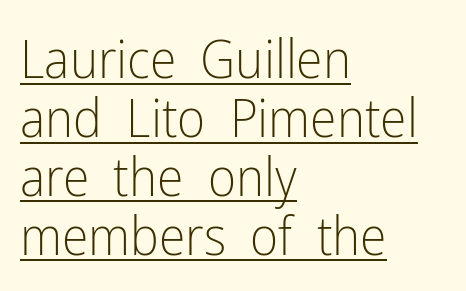
The strokes are not fattened; the text isn't bold. Honestly, the letter spacing is just normal — you wouldn't notice it. The glyphs are accompanied by a horizontal stroke just below them. What's the leading like? Squeezed, with rows nearly overlapping. Are there feet on the stems? There aren't — it's a sans.
